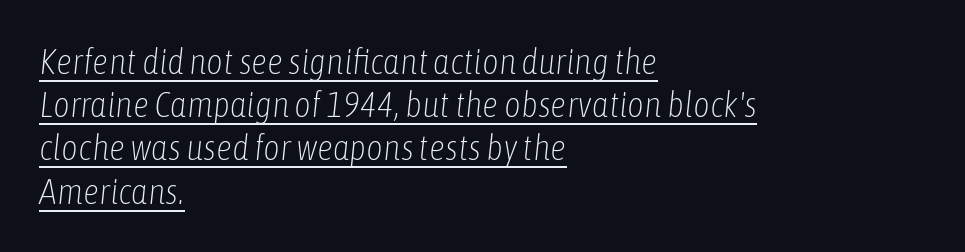
Q: Is the text bold? A: No.
Q: Is the text italic (slanted)? A: Yes, it leans right by about 6 degrees.
Q: Is the text underlined? A: Yes.
Q: How is the paragraph aligned? A: Left-aligned.
Q: Is the spacing between letters normal or unusually wide? A: Normal.
Q: Width (condensed, normal, or wide)? A: Condensed.
Q: Stroke contrast? A: Low.
Q: x-height? A: Medium.
Q: Monospaced? A: No.
